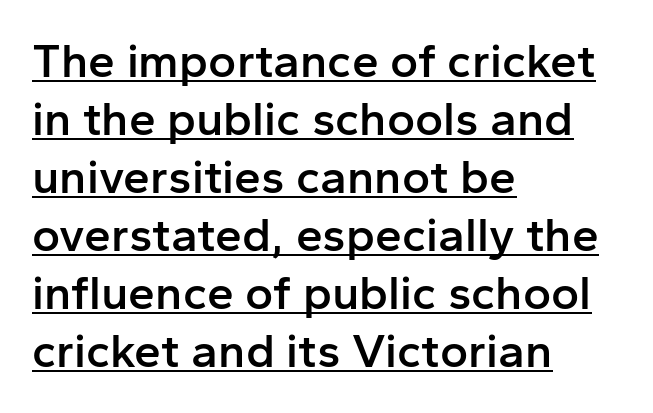
Q: Is the text bold? A: Semi-bold.
Q: Is the text italic (slanted)? A: No, it is upright.
Q: Is the typeface a serif or a sans-serif typeface? A: Sans-serif.
Q: Is the text underlined? A: Yes.
Q: How is the paragraph aligned? A: Left-aligned.
Q: Is the spacing between letters normal or unusually wide? A: Normal.
Q: Width (condensed, normal, or wide)? A: Normal.
Q: Stroke contrast? A: Low.
Q: x-height? A: Medium.
Q: Monospaced? A: No.
